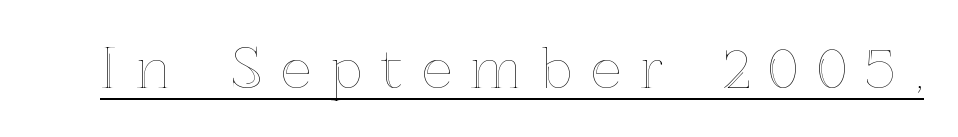
A continuous stroke trails under the words, as in a hyperlink. The horizontal fit of the characters is loose and conspicuously gappy. The letters stand straight up with perfectly vertical stems. Spacing verdict: proportional, widths tailored to each character.
